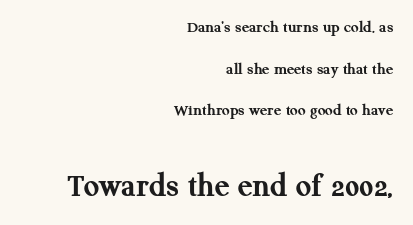
Notice how the passage keeps a crisp vertical edge on the right only. Quick note: not italic, upright. The passage shown is typed in a proportional face where columns would drift. Does extra space separate the letters? No, they use regular spacing. Heavy, bold letterforms. Leading is clearly above the norm, producing a sparse column.
